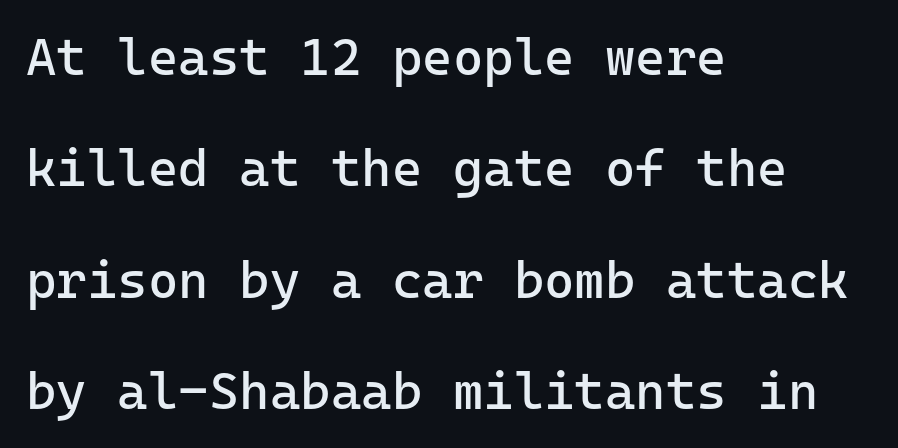
Q: Is the text bold? A: No.
Q: Is the text italic (slanted)? A: No, it is upright.
Q: Is the typeface a serif or a sans-serif typeface? A: Sans-serif.
Q: Is the text underlined? A: No.
Q: How is the paragraph aligned? A: Left-aligned.
Q: Is the spacing between letters normal or unusually wide? A: Normal.
Q: Is the spacing between lines tight, normal or loose? A: Loose.
Q: Width (condensed, normal, or wide)? A: Normal.
Q: Stroke contrast? A: Low.
Q: x-height? A: Medium.
Q: Monospaced? A: Yes.
